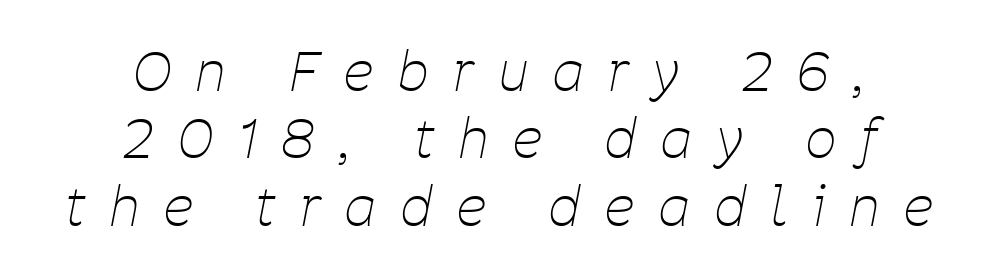
Q: Is the text bold? A: No.
Q: Is the text italic (slanted)? A: Yes, it leans right by about 11 degrees.
Q: Is the text underlined? A: No.
Q: How is the paragraph aligned? A: Centered.
Q: Is the spacing between letters normal or unusually wide? A: Unusually wide.
Q: Is the spacing between lines tight, normal or loose? A: Normal.
Q: Width (condensed, normal, or wide)? A: Condensed.
Q: Stroke contrast? A: Low.
Q: x-height? A: Medium.
Q: Monospaced? A: No.
